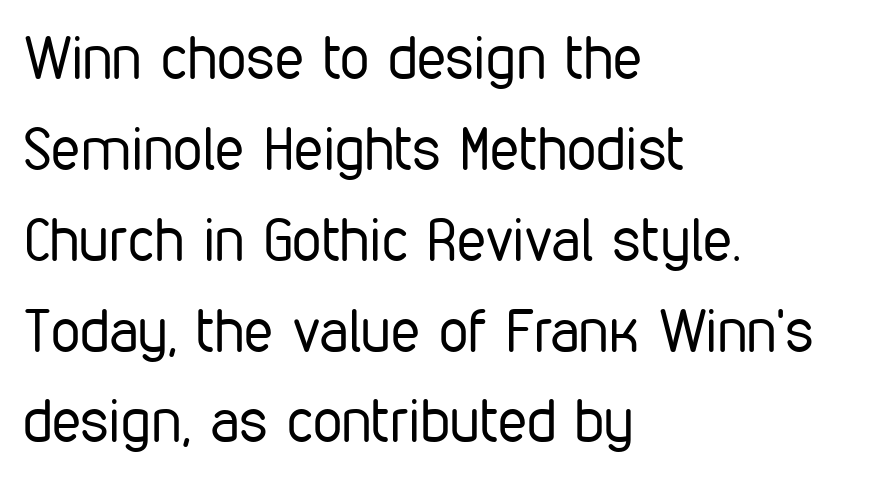
{"serif": "no", "italic": "no", "bold": "no", "weight": "regular", "width": "condensed", "stroke_contrast": "low", "x_height": "medium", "monospaced": "no", "underline": "no", "align": "left", "line_spacing": "normal", "line_spacing_ratio": 1.54, "letter_spacing": "normal", "letter_spacing_em": 0.0, "glyph_px": 59}
